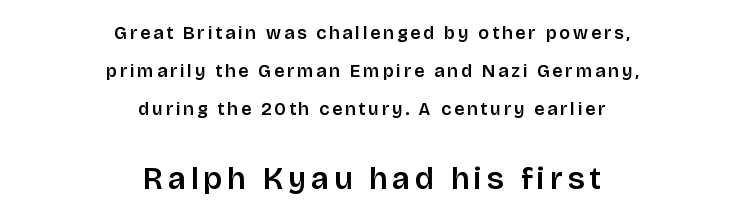
{"serif": "no", "italic": "no", "width": "normal", "stroke_contrast": "low", "x_height": "large", "monospaced": "no", "underline": "no", "align": "center", "line_spacing": "loose", "line_spacing_ratio": 2.1, "larger_block": "second", "size_ratio": 1.72, "glyph_px": 31}
